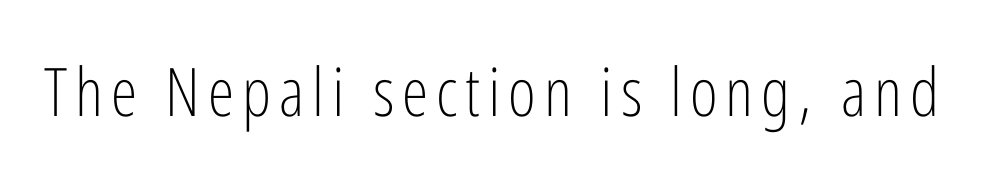
{"serif": "no", "italic": "no", "bold": "no", "weight": "light", "width": "condensed", "stroke_contrast": "low", "x_height": "medium", "monospaced": "no", "underline": "no", "glyph_px": 67}
